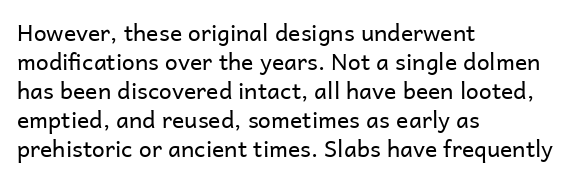
{"italic": "no", "bold": "no", "underline": "no", "align": "left", "line_spacing": "normal", "line_spacing_ratio": 1.26, "letter_spacing": "normal", "letter_spacing_em": 0.0, "glyph_px": 23}
